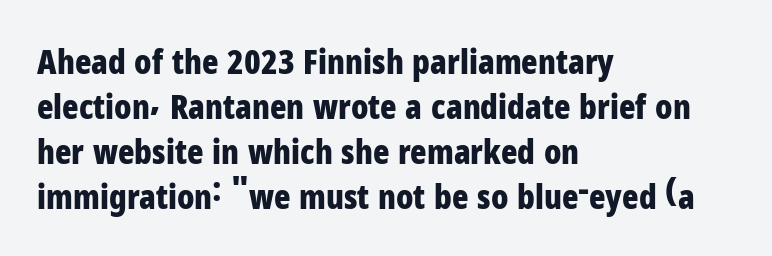
Regarding serifs, this sample does without them. All the whitespace from short lines collects on the right. Unlike italic type, these characters show no tilt at all. Normally led — the rows are evenly, conventionally spaced. The type is set solid horizontally, with unmodified tracking. Check the space under the baseline: it is left empty.
